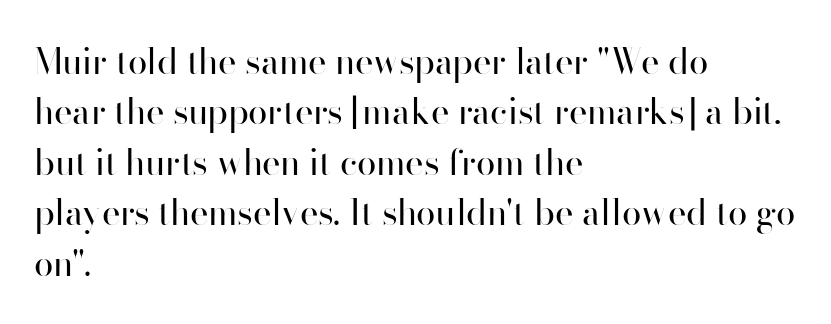
Q: Is the text bold? A: No.
Q: Is the text italic (slanted)? A: No, it is upright.
Q: Is the typeface a serif or a sans-serif typeface? A: Sans-serif.
Q: Is the text underlined? A: No.
Q: How is the paragraph aligned? A: Left-aligned.
Q: Is the spacing between letters normal or unusually wide? A: Normal.
Q: Is the spacing between lines tight, normal or loose? A: Normal.
Q: Width (condensed, normal, or wide)? A: Normal.
Q: Stroke contrast? A: High.
Q: x-height? A: Small.
Q: Monospaced? A: No.
